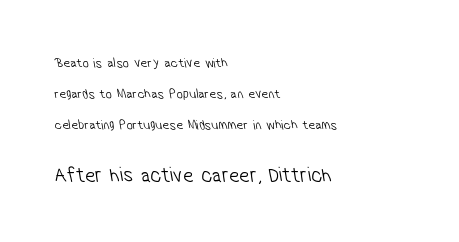
Q: Is the text bold? A: No.
Q: Is the text underlined? A: No.
Q: How is the paragraph aligned? A: Left-aligned.
Q: Is the spacing between letters normal or unusually wide? A: Normal.
Q: Is the spacing between lines tight, normal or loose? A: Loose.
Q: Which block of text is set in a larger size, the first (top) or the second (bottom)? A: The second (bottom) one.
